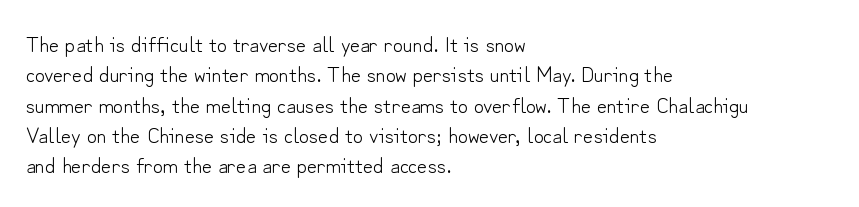
The image shows 22 px text type, upright; set left-aligned, normal line spacing (1.38x), normal letter spacing, not underlined.
